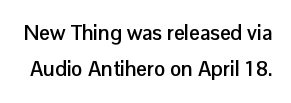
The image shows 21 px bold type, upright; set line spacing 1.72x, normal letter spacing, not underlined.
